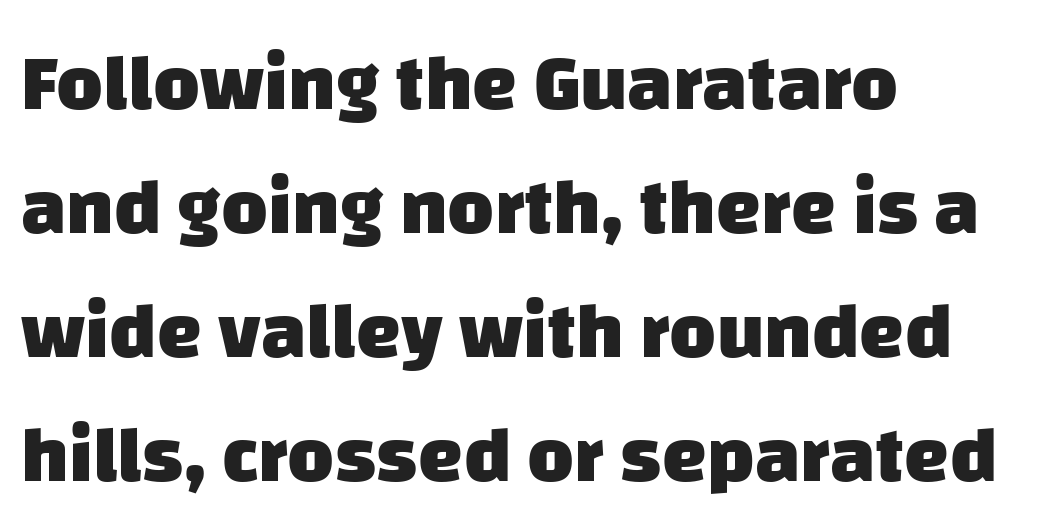
The area under the type is left untouched. A sans-serif font was chosen for this passage. The lines in this sample share a left origin and differ only in where they stop. Notice how thick the strokes are: this is what a full bold looks like. The passage shown stacks its lines at a standard gap.
